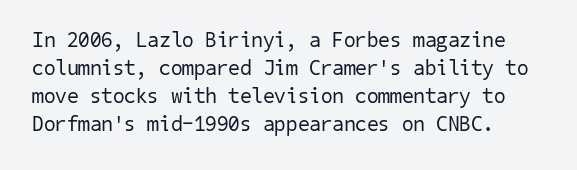
{"bold": "no", "underline": "no", "line_spacing": "normal", "line_spacing_ratio": 1.34, "letter_spacing": "normal", "letter_spacing_em": 0.0, "glyph_px": 21}
